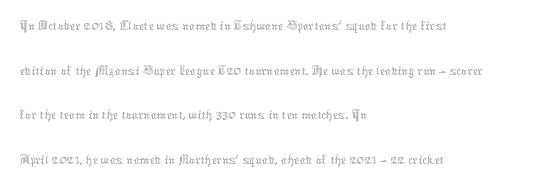
{"italic": "no", "bold": "no", "weight": "thin", "width": "normal", "stroke_contrast": "medium", "x_height": "medium", "monospaced": "no", "underline": "no", "align": "left", "line_spacing": "normal", "line_spacing_ratio": 1.49, "letter_spacing": "normal", "letter_spacing_em": 0.0, "glyph_px": 30}
